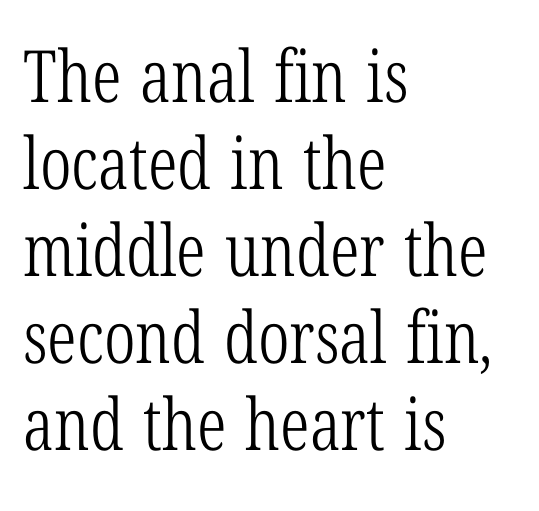
The image shows 72 px light, condensed serif type, upright; set left-aligned, line spacing 1.21x, normal letter spacing, not underlined; low stroke contrast and a medium x-height.
